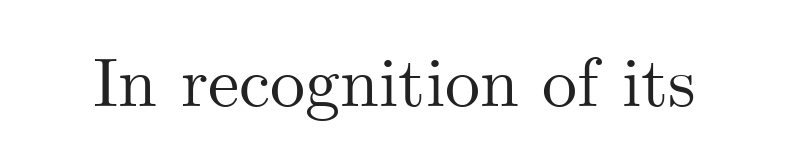
The image shows 70 px serif type, upright; set normal letter spacing, not underlined; medium stroke contrast and a small x-height.
